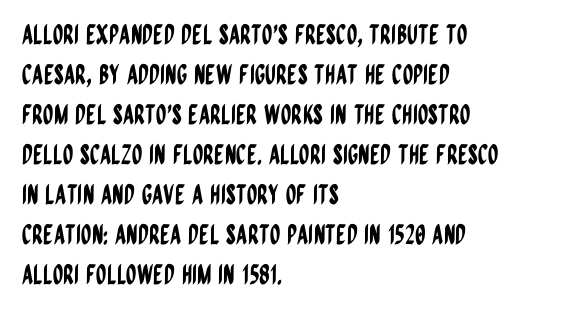
{"italic": "no", "underline": "no", "align": "left", "line_spacing": "normal", "line_spacing_ratio": 1.48, "letter_spacing": "normal", "letter_spacing_em": 0.0, "glyph_px": 27}
